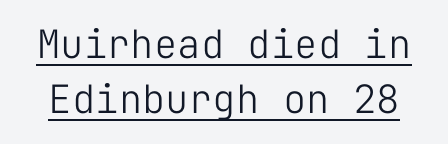
{"serif": "no", "italic": "no", "bold": "no", "weight": "light", "width": "normal", "stroke_contrast": "low", "x_height": "medium", "monospaced": "yes", "underline": "yes", "line_spacing": "normal", "line_spacing_ratio": 1.42, "letter_spacing": "normal", "letter_spacing_em": 0.0, "glyph_px": 39}
